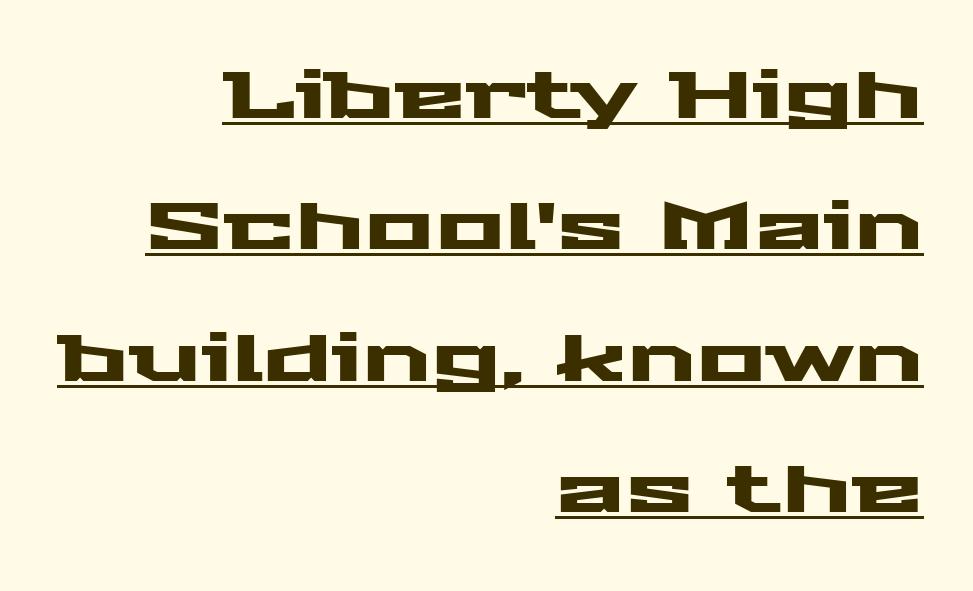
The image shows 65 px wide sans-serif type, upright; set right-aligned, loose line spacing (2.02x), normal letter spacing, underlined; medium stroke contrast and a medium x-height.
